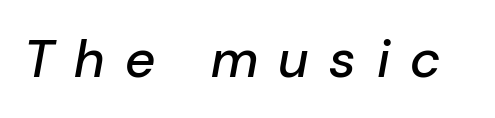
Q: Is the text italic (slanted)? A: Yes, it leans right by about 10 degrees.
Q: Is the text underlined? A: No.
Q: Is the spacing between letters normal or unusually wide? A: Unusually wide.
Q: Width (condensed, normal, or wide)? A: Normal.
Q: Stroke contrast? A: Low.
Q: x-height? A: Medium.
Q: Monospaced? A: No.
